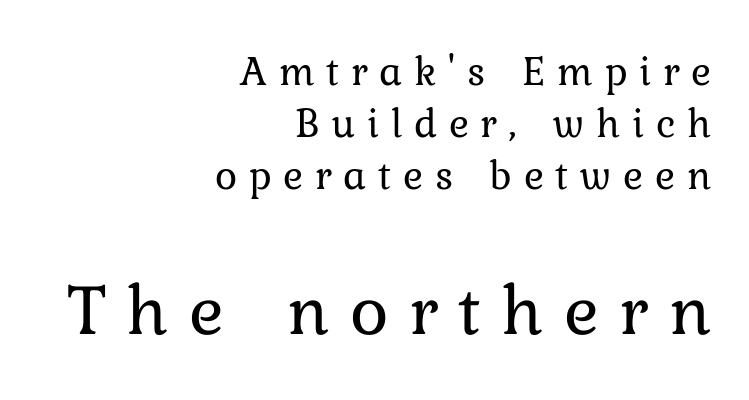
The image shows 73 px regular-weight type, upright; set right-aligned, line spacing 1.24x, unusually wide letter spacing (+0.28 em), not underlined; the second (bottom) block is 1.74x larger; low stroke contrast and a medium x-height.
